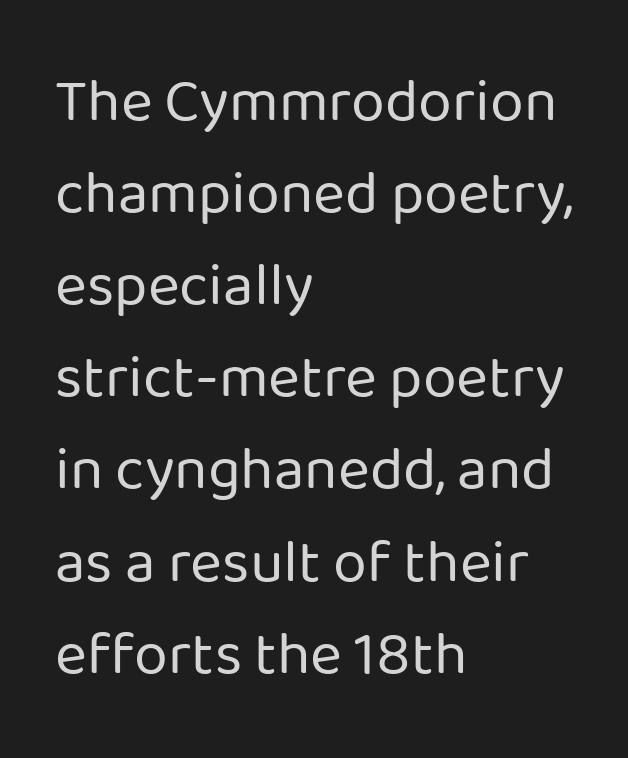
The image shows 61 px regular-weight sans-serif type, upright; set left-aligned, normal line spacing (1.51x), normal letter spacing, not underlined; low stroke contrast and a medium x-height.
